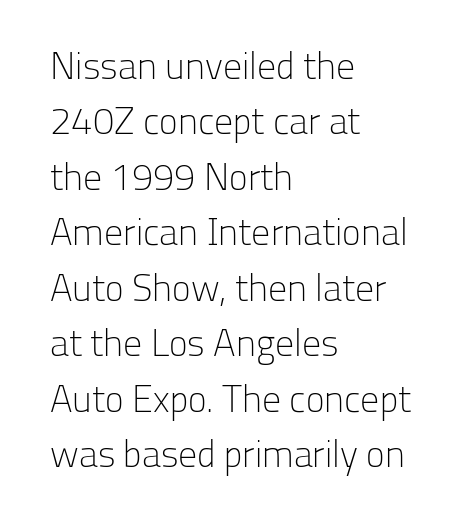
Character widths vary here, with narrow letters taking less room than wide ones. A light-to-regular cut is what we see here. Classification — sans serif. A typesetter would mark this as roman, not italic. The lines are quadded left. Underlining? Definitely not there.
